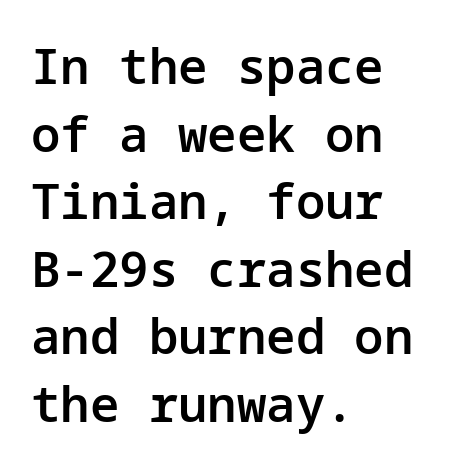
The face used here is a semibold: visibly heavier than regular, lighter than bold. Upright lettering throughout. Rule under the text: the space is simply empty. How are the letters spaced? Ordinarily, with no added tracking. Notice how descenders clear the ascenders below comfortably — that's standard leading.
